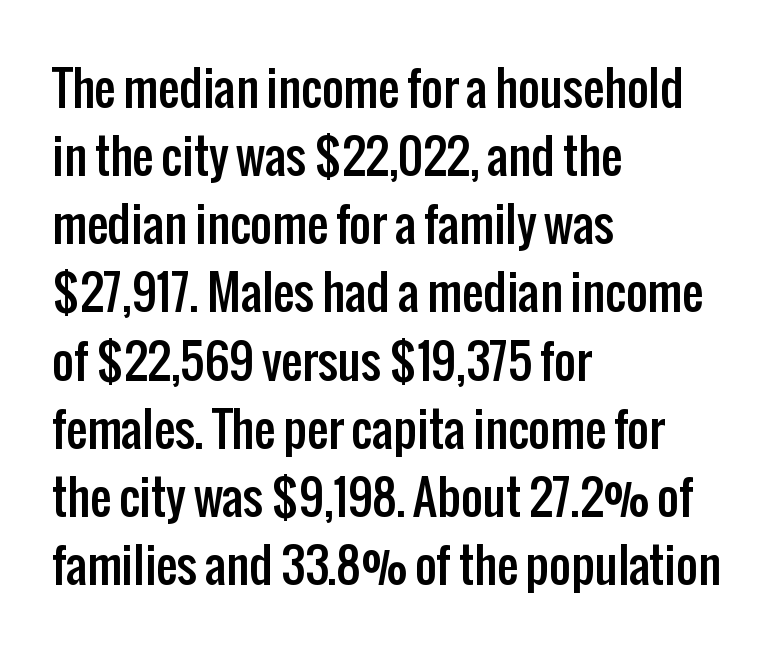
{"serif": "no", "italic": "no", "width": "condensed", "stroke_contrast": "low", "x_height": "medium", "monospaced": "no", "underline": "no", "align": "left", "line_spacing": "normal", "line_spacing_ratio": 1.45, "letter_spacing": "normal", "letter_spacing_em": 0.0, "glyph_px": 47}
